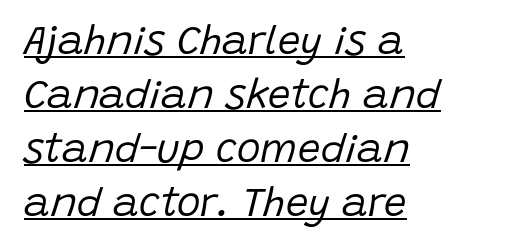
The image shows 40 px regular-weight type, italic (leaning right); set left-aligned, normal line spacing (1.35x), normal letter spacing, underlined; low stroke contrast and a large x-height.
